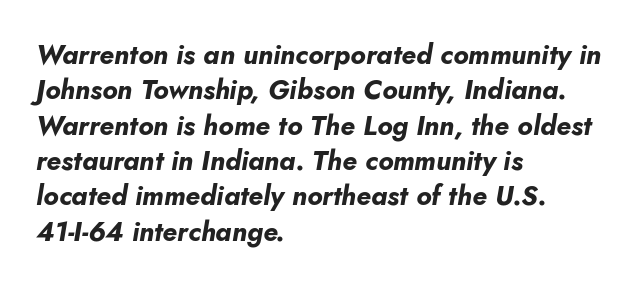
Q: Is the text bold? A: Yes.
Q: Is the text italic (slanted)? A: Yes, it leans right by about 10 degrees.
Q: Is the text underlined? A: No.
Q: How is the paragraph aligned? A: Left-aligned.
Q: Is the spacing between letters normal or unusually wide? A: Normal.
Q: Is the spacing between lines tight, normal or loose? A: Normal.
